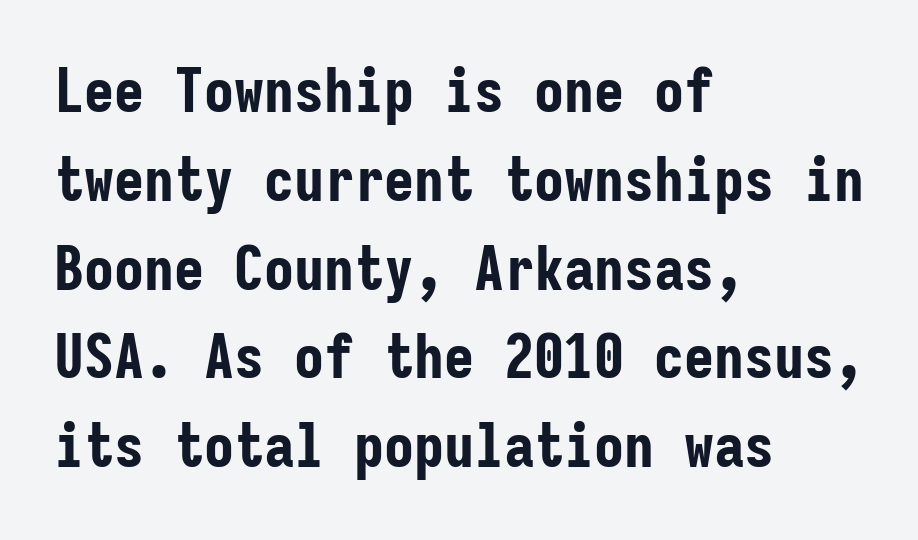
Beneath every word, the page is bare. These words are printed bold, with thick strokes throughout. Ordinary non-slanted type is in use. Does extra space separate the letters? No, they use regular spacing. Notice how the passage keeps a crisp vertical edge on the left only. A sans-serif font was chosen for this passage.
